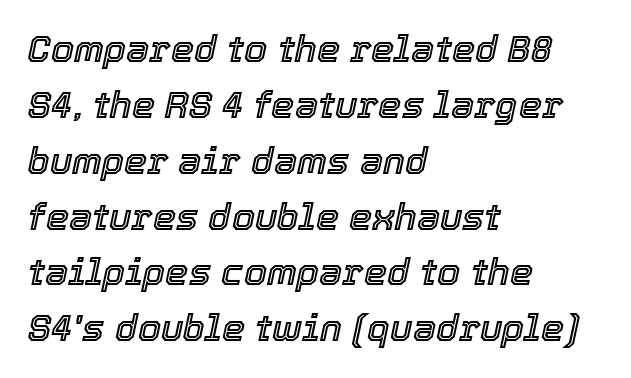
Q: Is the text italic (slanted)? A: Yes, it leans right by about 12 degrees.
Q: Is the text underlined? A: No.
Q: How is the paragraph aligned? A: Left-aligned.
Q: Is the spacing between letters normal or unusually wide? A: Normal.
Q: Is the spacing between lines tight, normal or loose? A: Normal.
Q: Width (condensed, normal, or wide)? A: Normal.
Q: x-height? A: Medium.
Q: Monospaced? A: No.
